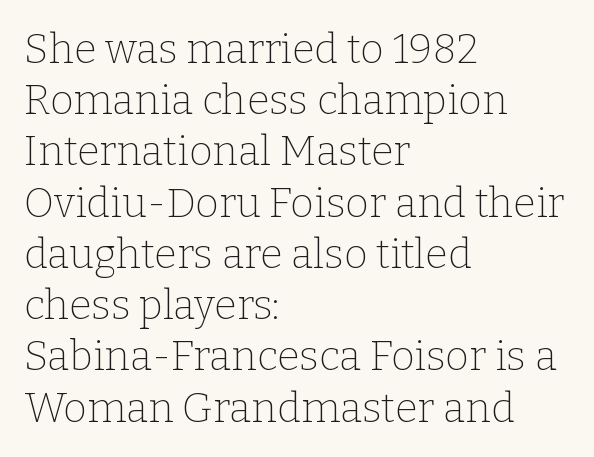
Q: Is the text bold? A: No.
Q: Is the text italic (slanted)? A: No, it is upright.
Q: Is the typeface a serif or a sans-serif typeface? A: Serif.
Q: Is the text underlined? A: No.
Q: How is the paragraph aligned? A: Left-aligned.
Q: Is the spacing between letters normal or unusually wide? A: Normal.
Q: Is the spacing between lines tight, normal or loose? A: Normal.
Q: Width (condensed, normal, or wide)? A: Normal.
Q: Stroke contrast? A: Low.
Q: x-height? A: Medium.
Q: Monospaced? A: No.
